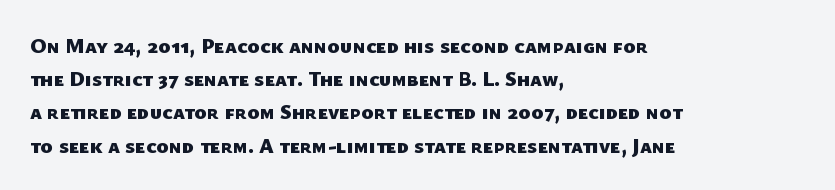
{"bold": "yes", "underline": "no", "align": "left", "line_spacing": "normal", "line_spacing_ratio": 1.58, "letter_spacing": "normal", "letter_spacing_em": 0.0, "glyph_px": 21}
